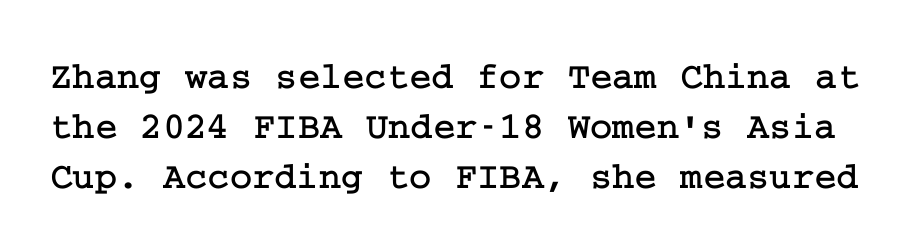
The image shows 38 px serif type, upright; set normal line spacing (1.31x), normal letter spacing, not underlined; low stroke contrast and a medium x-height.
